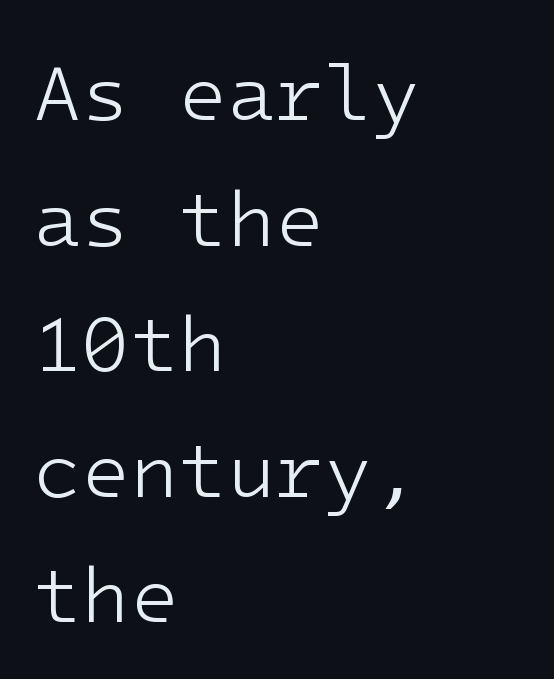
Q: Is the text bold? A: No.
Q: Is the text italic (slanted)? A: No, it is upright.
Q: Is the typeface a serif or a sans-serif typeface? A: Sans-serif.
Q: Is the text underlined? A: No.
Q: How is the paragraph aligned? A: Left-aligned.
Q: Is the spacing between letters normal or unusually wide? A: Normal.
Q: Is the spacing between lines tight, normal or loose? A: Normal.
Q: Width (condensed, normal, or wide)? A: Normal.
Q: Stroke contrast? A: Low.
Q: x-height? A: Medium.
